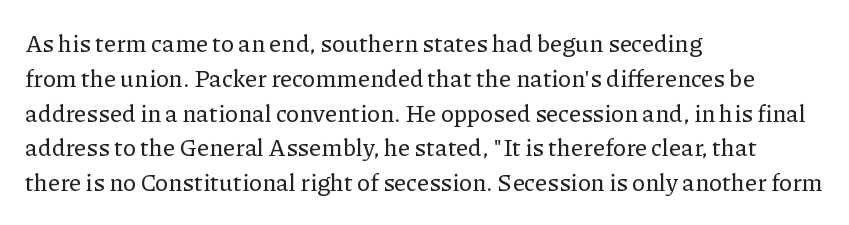
The image shows 24 px text type, upright; set left-aligned, normal line spacing (1.45x), normal letter spacing, not underlined.
